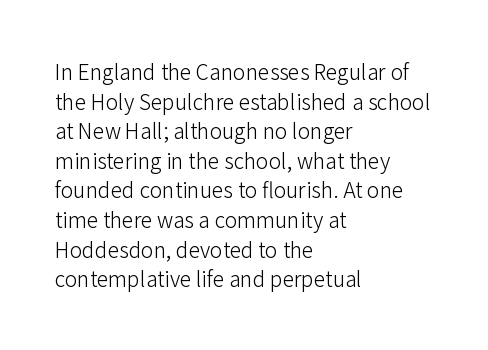
The image shows 21 px text type, upright; set left-aligned, normal line spacing (1.41x), normal letter spacing, not underlined.
